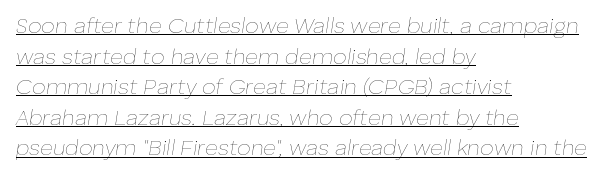
The image shows 22 px text type, italic (leaning right); set left-aligned, normal line spacing (1.39x), normal letter spacing, underlined.
